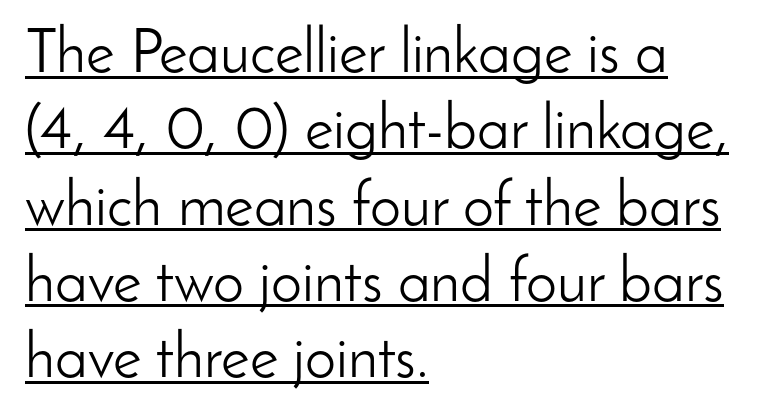
Regarding serifs, this sample does without them. The passage shown is typed in a proportional face where columns would drift. The specimen reads as upright at a glance. The rendering keeps characters at their native spacing.
